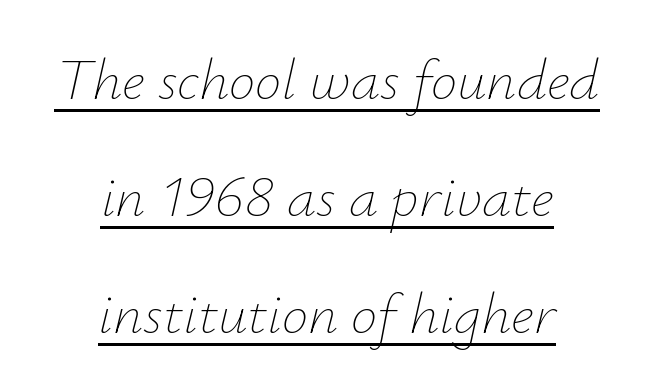
{"italic": "yes", "lean": "right", "slant_degrees": 12, "bold": "no", "weight": "thin", "width": "normal", "stroke_contrast": "low", "x_height": "small", "monospaced": "no", "underline": "yes", "align": "center", "line_spacing": "loose", "line_spacing_ratio": 1.98, "letter_spacing": "normal", "letter_spacing_em": 0.0, "glyph_px": 59}
